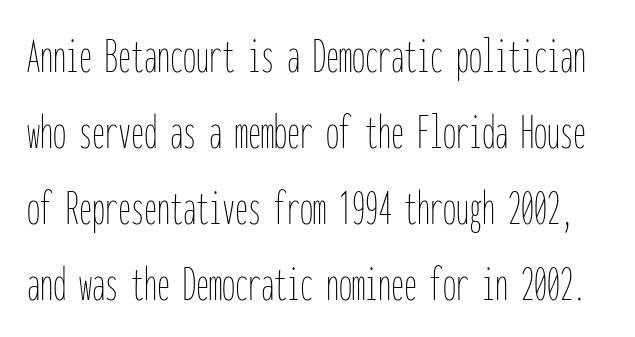
No word sits above an underline. In terms of posture, this sample is upright. The type is set solid horizontally, with unmodified tracking. Baseline-to-baseline distance is the conventional proportion of letter height. Counters stay open thanks to moderate or lighter strokes.
